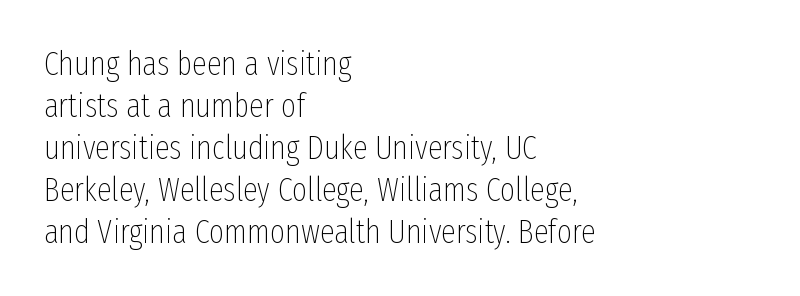
The image shows 33 px thin, condensed sans-serif type, upright; set left-aligned, normal line spacing (1.27x), normal letter spacing, not underlined; low stroke contrast and a medium x-height.
